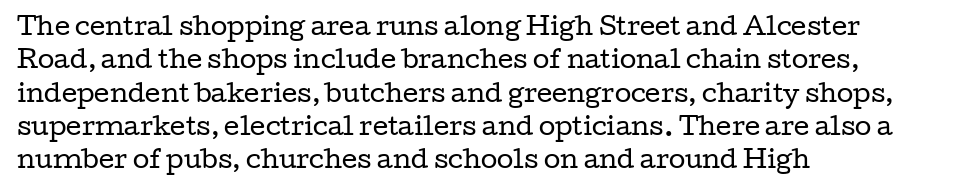
Q: Is the text bold? A: No.
Q: Is the text italic (slanted)? A: No, it is upright.
Q: Is the text underlined? A: No.
Q: How is the paragraph aligned? A: Left-aligned.
Q: Is the spacing between letters normal or unusually wide? A: Normal.
Q: Is the spacing between lines tight, normal or loose? A: Normal.
